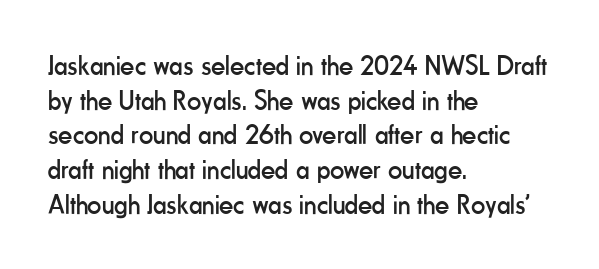
Q: Is the text bold? A: No.
Q: Is the text italic (slanted)? A: No, it is upright.
Q: Is the typeface a serif or a sans-serif typeface? A: Sans-serif.
Q: Is the text underlined? A: No.
Q: How is the paragraph aligned? A: Left-aligned.
Q: Is the spacing between letters normal or unusually wide? A: Normal.
Q: Width (condensed, normal, or wide)? A: Condensed.
Q: Stroke contrast? A: Low.
Q: x-height? A: Small.
Q: Monospaced? A: No.
